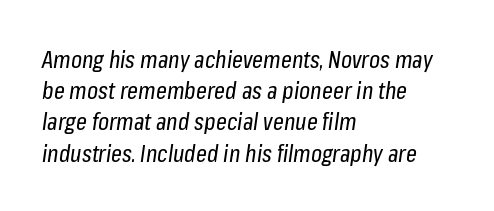
{"italic": "yes", "lean": "right", "slant_degrees": 8, "bold": "no", "underline": "no", "align": "left", "line_spacing": "normal", "line_spacing_ratio": 1.3, "letter_spacing": "normal", "letter_spacing_em": 0.0, "glyph_px": 24}
